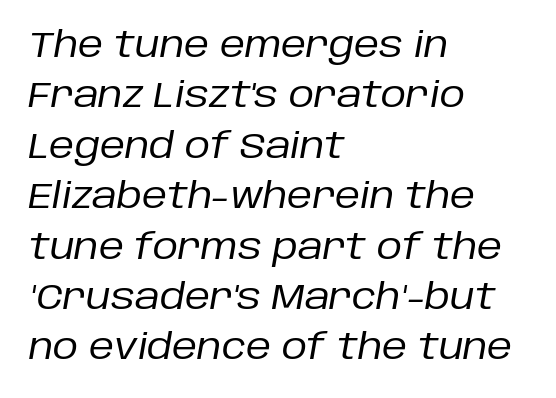
The image shows 35 px regular-weight type, italic (leaning right); set left-aligned, normal line spacing (1.44x), normal letter spacing, not underlined; low stroke contrast and a large x-height.
